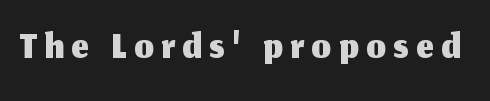
The glyphs in this specimen are sans serif. The passage shown is not underscored anywhere. Character widths vary here, with narrow letters taking less room than wide ones. This sample uses an upright cut, with every glyph sitting square on the baseline.
